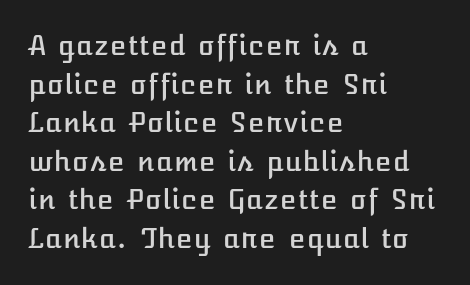
Tracking value appears to be zero — textbook default spacing. The font's upright variant was chosen for this text. Alignment: flush left. Rows of type keep a routine distance in the vertical direction. This rendering features lettering with no underline.
